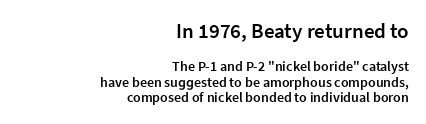
{"italic": "no", "bold": "semi", "underline": "no", "align": "right", "line_spacing": "tight", "line_spacing_ratio": 1.11, "letter_spacing": "normal", "letter_spacing_em": 0.0, "larger_block": "first", "size_ratio": 1.5, "glyph_px": 21}
